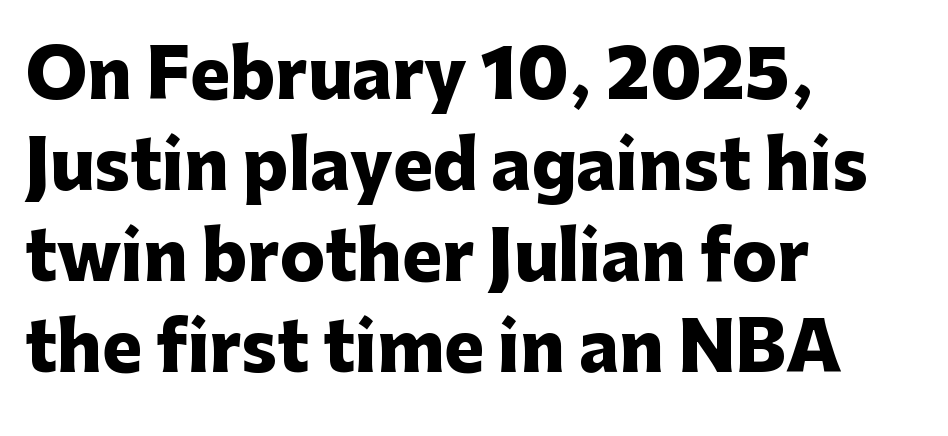
Q: Is the text bold? A: Yes.
Q: Is the text italic (slanted)? A: No, it is upright.
Q: Is the typeface a serif or a sans-serif typeface? A: Sans-serif.
Q: Is the text underlined? A: No.
Q: How is the paragraph aligned? A: Left-aligned.
Q: Is the spacing between letters normal or unusually wide? A: Normal.
Q: Is the spacing between lines tight, normal or loose? A: Normal.
Q: Width (condensed, normal, or wide)? A: Normal.
Q: Stroke contrast? A: Low.
Q: x-height? A: Medium.
Q: Monospaced? A: No.
